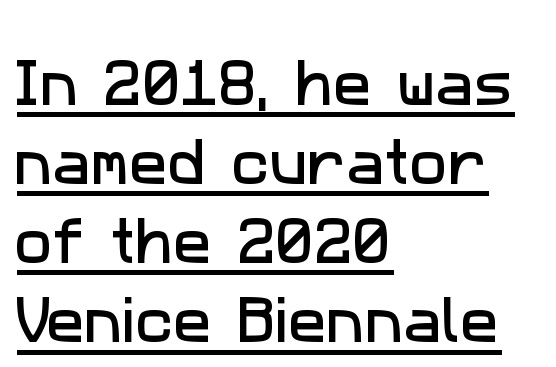
The image shows 51 px sans-serif type; set left-aligned, normal line spacing (1.55x), normal letter spacing, underlined; low stroke contrast and a medium x-height.
